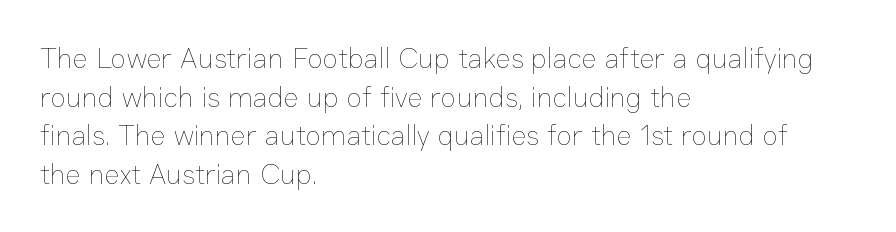
{"italic": "no", "bold": "no", "weight": "thin", "width": "normal", "stroke_contrast": "low", "x_height": "medium", "monospaced": "no", "underline": "no", "align": "left", "line_spacing": "normal", "line_spacing_ratio": 1.33, "letter_spacing": "normal", "letter_spacing_em": 0.0, "glyph_px": 29}
